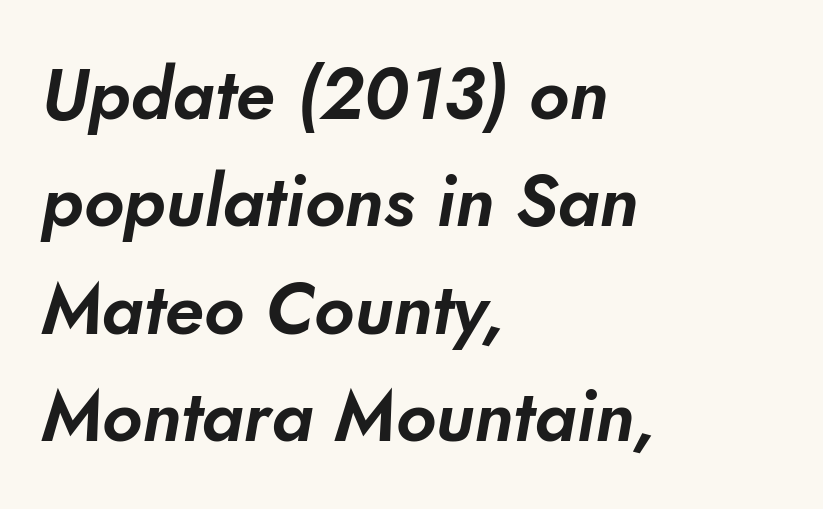
Examine the stroke ends and you'll find no serifs. Each line starts at the same left margin while the right side varies. Short note: letters normally spaced. Think of a printed novel: that variable character pitch is what you see here. Leading matches the norm, producing a regular column. Underlining? Definitely not there.
